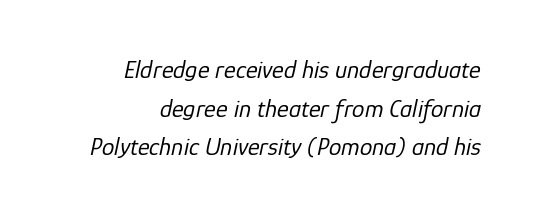
The image shows 25 px text type, italic (leaning right); set right-aligned, normal line spacing (1.55x), normal letter spacing, not underlined.
